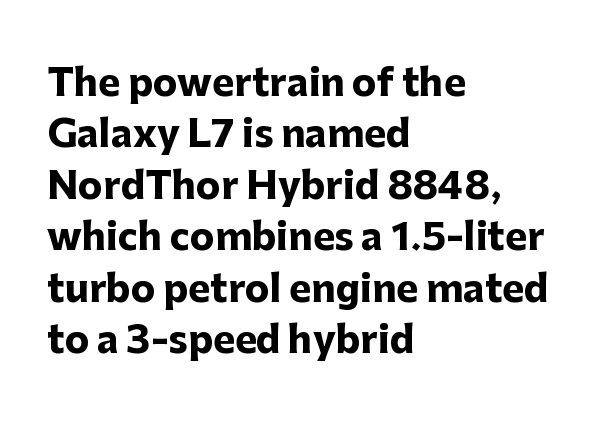
Q: Is the text bold? A: Yes.
Q: Is the text italic (slanted)? A: No, it is upright.
Q: Is the typeface a serif or a sans-serif typeface? A: Sans-serif.
Q: Is the text underlined? A: No.
Q: How is the paragraph aligned? A: Left-aligned.
Q: Is the spacing between letters normal or unusually wide? A: Normal.
Q: Is the spacing between lines tight, normal or loose? A: Normal.
Q: Width (condensed, normal, or wide)? A: Normal.
Q: Stroke contrast? A: Low.
Q: x-height? A: Medium.
Q: Monospaced? A: No.
